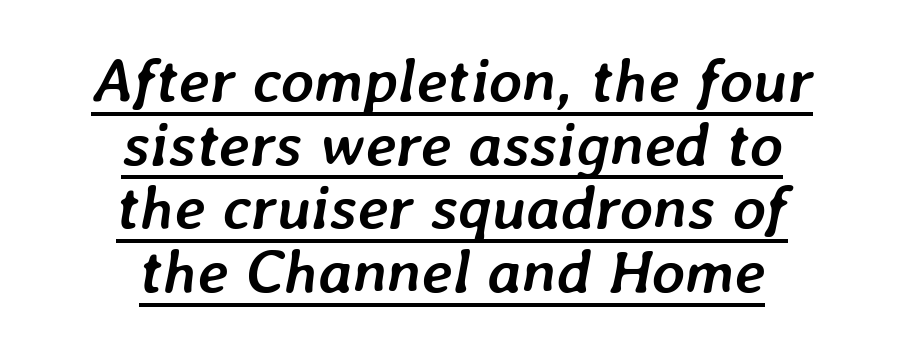
The image shows 63 px semibold type, italic (leaning right); set centered, tight line spacing (1.01x), normal letter spacing, underlined; low stroke contrast and a medium x-height.
